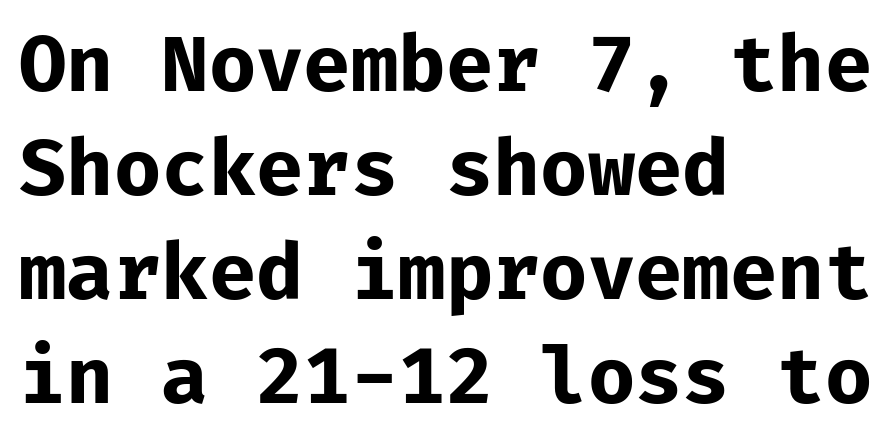
The image shows 77 px bold sans-serif type, upright; set left-aligned, normal line spacing (1.35x), normal letter spacing, not underlined; low stroke contrast and a medium x-height.
